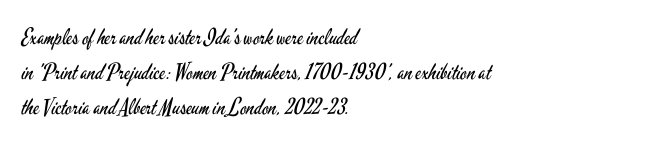
Q: Is the text bold? A: No.
Q: Is the text italic (slanted)? A: Yes.
Q: Is the text underlined? A: No.
Q: How is the paragraph aligned? A: Left-aligned.
Q: Is the spacing between letters normal or unusually wide? A: Normal.
Q: Is the spacing between lines tight, normal or loose? A: Normal.
